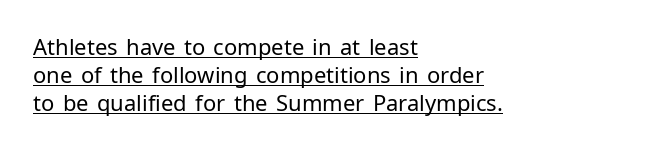
Weight class: somewhere from thin through regular. Horizontal bands of white between lines are of average thickness. Nope, not italic — everything's standing straight. Glance below the letters and you will spot a drawn line. Observe the ordinary spacing: letters are neighbours, not strangers. Is the block centered? No — it sits flush against the left margin.
